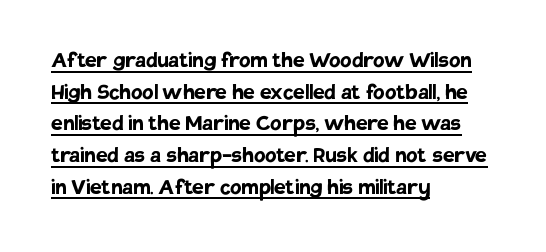
The image shows 26 px bold type, upright; set left-aligned, line spacing 1.22x, normal letter spacing, underlined.
